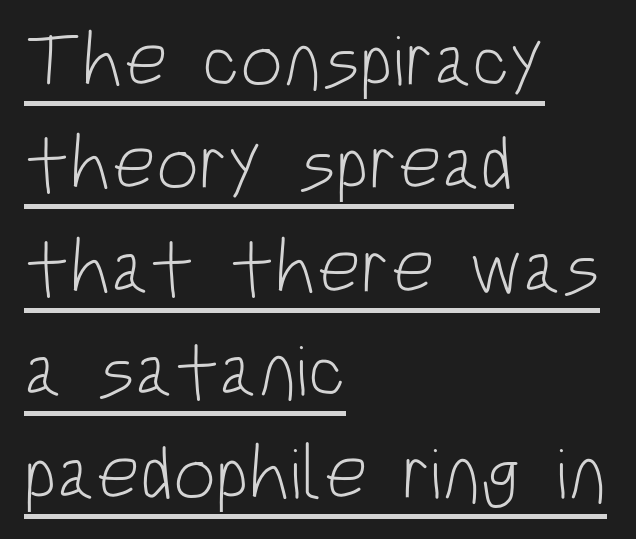
The image shows 76 px light, condensed sans-serif type, upright; set left-aligned, normal line spacing (1.36x), normal letter spacing, underlined; low stroke contrast and a large x-height.
